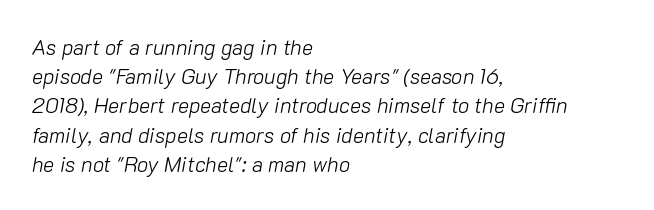
The leading is moderate, giving the passage an even texture. The weight tops out at a normal text grade. A typesetter would mark this as italic. No extra tracking has been applied to these lines.
